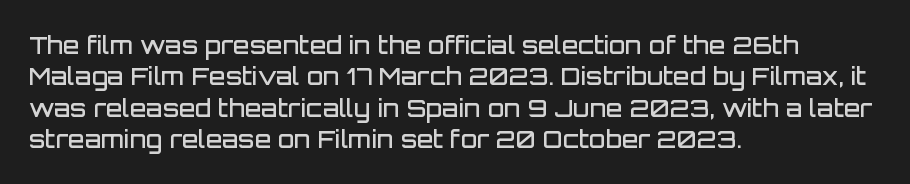
The image shows 24 px text type, upright; set left-aligned, normal line spacing (1.31x), normal letter spacing, not underlined.
